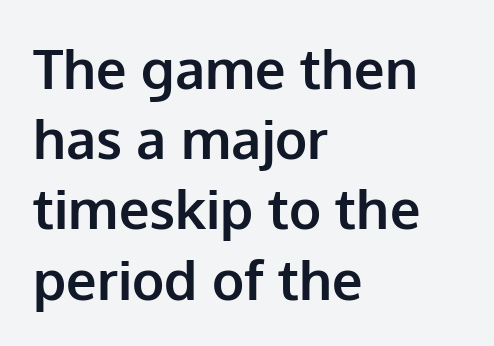
Q: Is the text bold? A: Yes.
Q: Is the text italic (slanted)? A: No, it is upright.
Q: Is the typeface a serif or a sans-serif typeface? A: Sans-serif.
Q: Is the text underlined? A: No.
Q: How is the paragraph aligned? A: Left-aligned.
Q: Is the spacing between letters normal or unusually wide? A: Normal.
Q: Is the spacing between lines tight, normal or loose? A: Normal.
Q: Width (condensed, normal, or wide)? A: Normal.
Q: Stroke contrast? A: Low.
Q: x-height? A: Medium.
Q: Monospaced? A: No.
